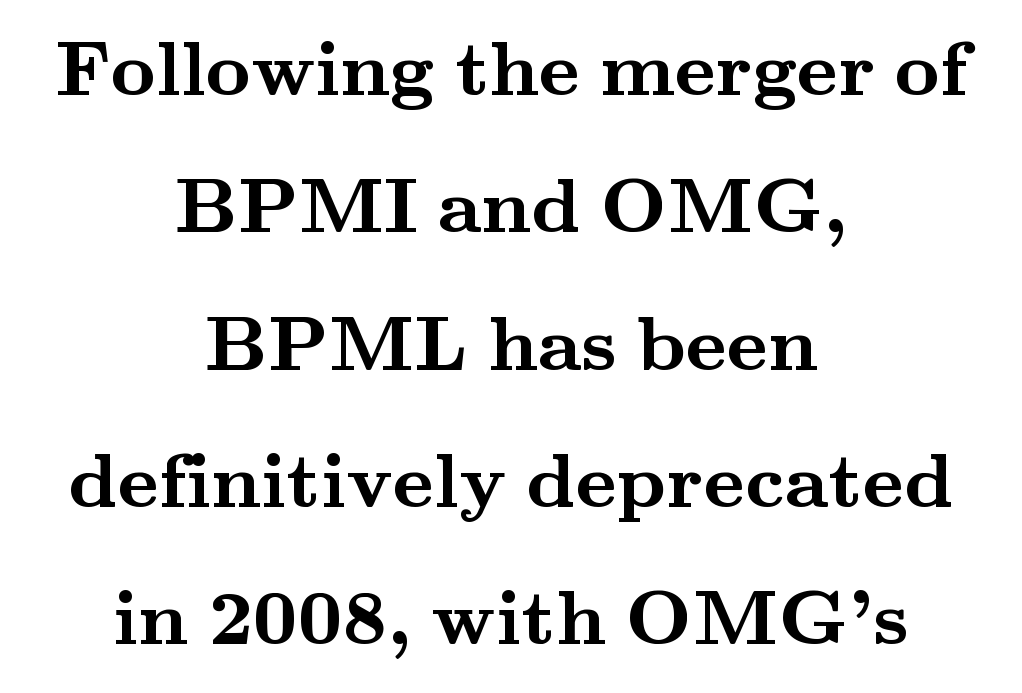
The image shows 78 px semibold, wide serif type, upright; set centered, line spacing 1.76x, normal letter spacing, not underlined; medium stroke contrast and a small x-height.
